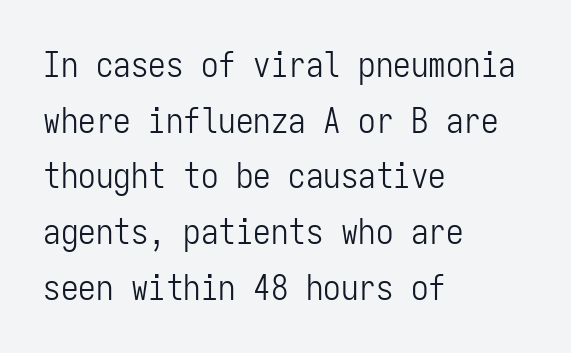
Baseline-to-baseline distance is the conventional proportion of letter height. Check where the strokes stop: nothing finishes them off — pure sans. The specimen omits any rule beneath the text block's lines. Teacher's note: observe the even left margin — that is flush-left alignment. The letters march in equal steps, a hallmark of fixed-pitch type.
